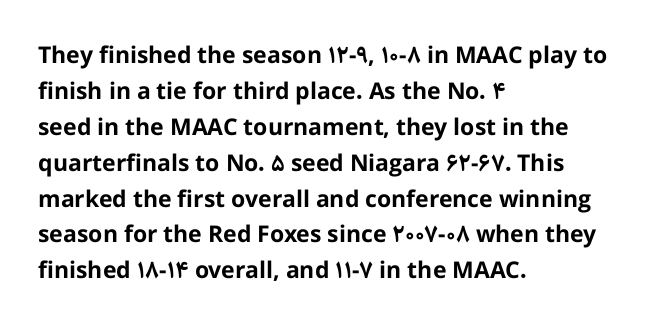
{"italic": "no", "bold": "yes", "underline": "no", "align": "left", "line_spacing": "normal", "line_spacing_ratio": 1.56, "letter_spacing": "normal", "letter_spacing_em": 0.0, "glyph_px": 23}
